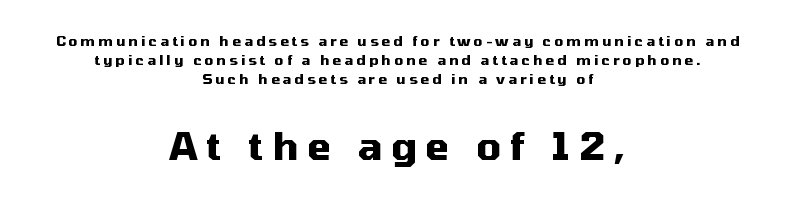
The image shows 39 px heavy sans-serif type, upright; set centered, normal line spacing (1.37x), unusually wide letter spacing (+0.22 em), not underlined; the second (bottom) block is 2.79x larger; medium stroke contrast and a medium x-height.
